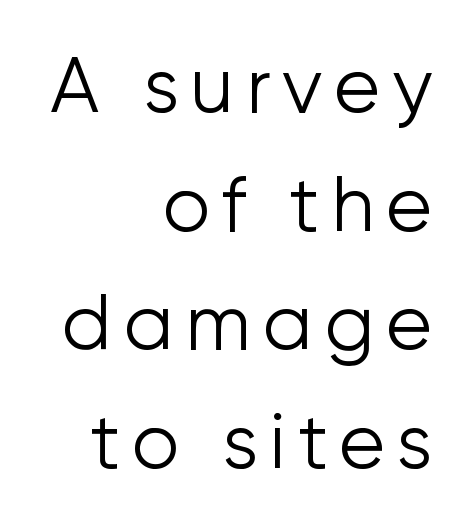
{"serif": "no", "italic": "no", "bold": "no", "weight": "light", "width": "normal", "stroke_contrast": "low", "x_height": "medium", "monospaced": "no", "underline": "no", "align": "right", "line_spacing": "normal", "line_spacing_ratio": 1.56, "glyph_px": 76}
